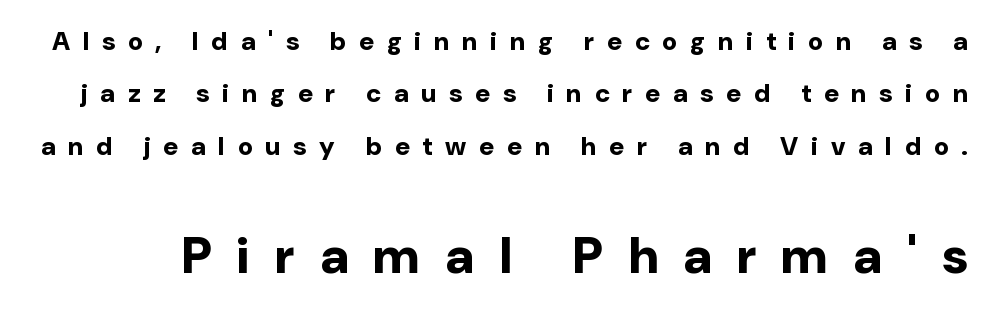
Q: Is the text bold? A: Yes.
Q: Is the text italic (slanted)? A: No, it is upright.
Q: Is the typeface a serif or a sans-serif typeface? A: Sans-serif.
Q: Is the text underlined? A: No.
Q: Is the spacing between letters normal or unusually wide? A: Unusually wide.
Q: Is the spacing between lines tight, normal or loose? A: Loose.
Q: Which block of text is set in a larger size, the first (top) or the second (bottom)? A: The second (bottom) one.
Q: Width (condensed, normal, or wide)? A: Normal.
Q: Stroke contrast? A: Low.
Q: x-height? A: Medium.
Q: Monospaced? A: No.
